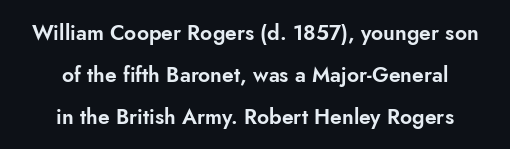
The image shows 21 px text type, upright; set centered, loose line spacing (2.0x), normal letter spacing, not underlined.
